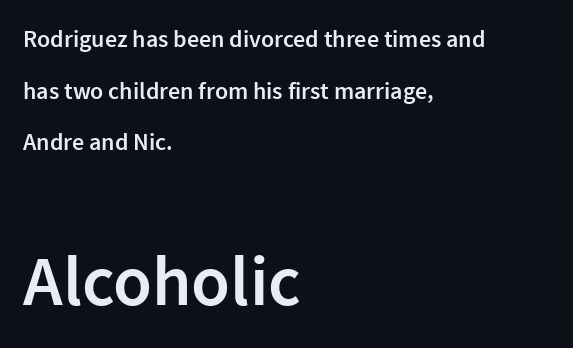
Where is the straight margin? On the left. Students, this is semibold: more ink than regular, less than bold. The rendering uses natural spacing where letterforms have individual widths. Glance below the letters and you will spot only blank space.
